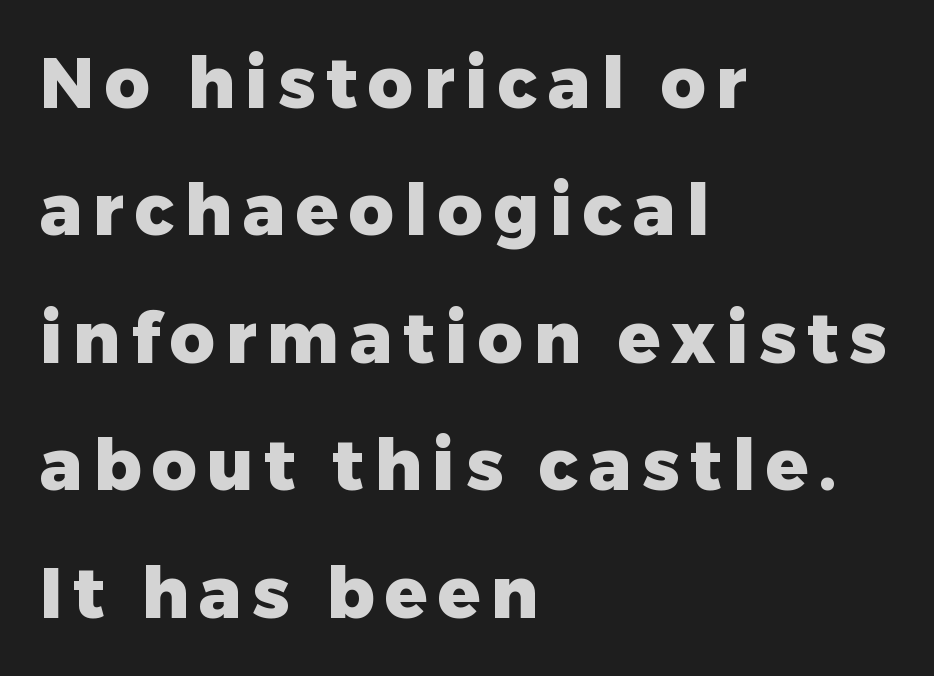
The lines in this sample share a left origin and differ only in where they stop. These lines are rendered in a variable-pitch font. These lines carry a lot of weight — the face is fully bold. Only glyphs here, with clear space below each row.
